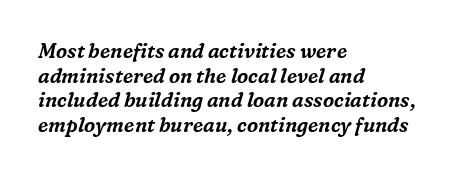
The image shows 20 px text type, italic (leaning right); set left-aligned, line spacing 1.23x, normal letter spacing, not underlined.
